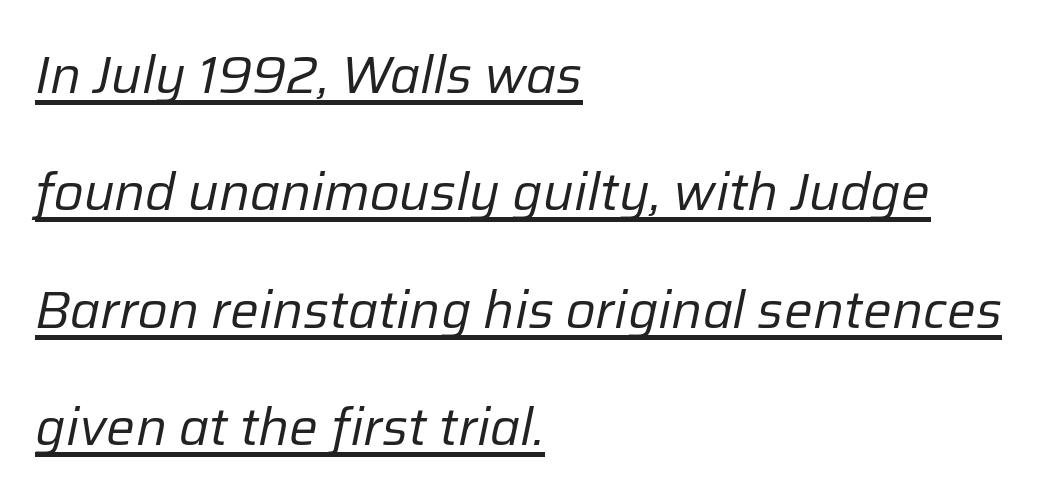
The image shows 51 px regular-weight type, italic (leaning right); set left-aligned, loose line spacing (2.3x), normal letter spacing, underlined; low stroke contrast and a medium x-height.
